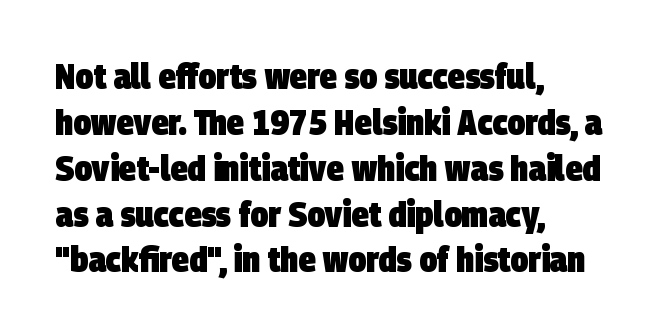
Q: Is the text bold? A: Yes.
Q: Is the typeface a serif or a sans-serif typeface? A: Sans-serif.
Q: Is the text underlined? A: No.
Q: How is the paragraph aligned? A: Left-aligned.
Q: Is the spacing between letters normal or unusually wide? A: Normal.
Q: Is the spacing between lines tight, normal or loose? A: Normal.
Q: Width (condensed, normal, or wide)? A: Condensed.
Q: Stroke contrast? A: Low.
Q: x-height? A: Large.
Q: Monospaced? A: No.
